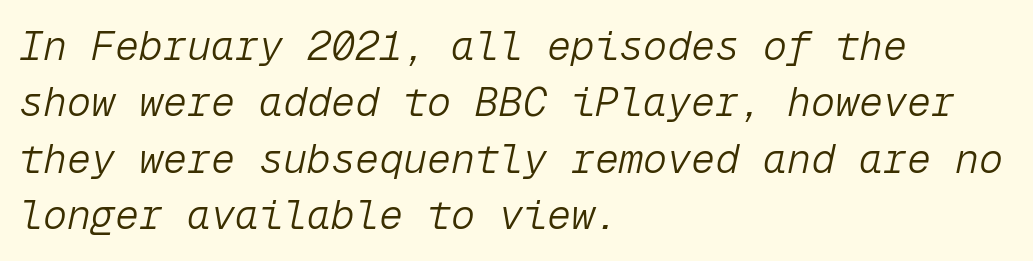
Q: Is the text bold? A: No.
Q: Is the text italic (slanted)? A: Yes, it leans right by about 12 degrees.
Q: Is the text underlined? A: No.
Q: How is the paragraph aligned? A: Left-aligned.
Q: Is the spacing between letters normal or unusually wide? A: Normal.
Q: Is the spacing between lines tight, normal or loose? A: Normal.
Q: Width (condensed, normal, or wide)? A: Normal.
Q: Stroke contrast? A: Low.
Q: x-height? A: Medium.
Q: Monospaced? A: Yes.
